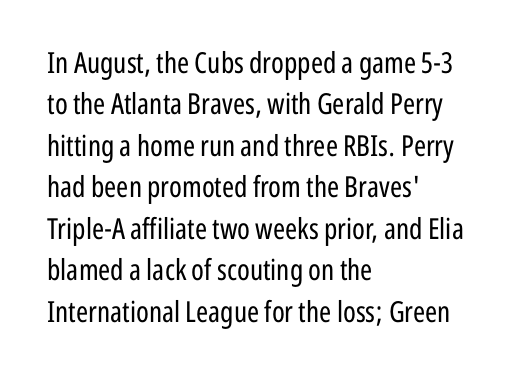
{"serif": "no", "italic": "no", "bold": "no", "weight": "regular", "width": "condensed", "stroke_contrast": "low", "x_height": "medium", "monospaced": "no", "underline": "no", "align": "left", "line_spacing": "normal", "line_spacing_ratio": 1.43, "letter_spacing": "normal", "letter_spacing_em": 0.0, "glyph_px": 29}
